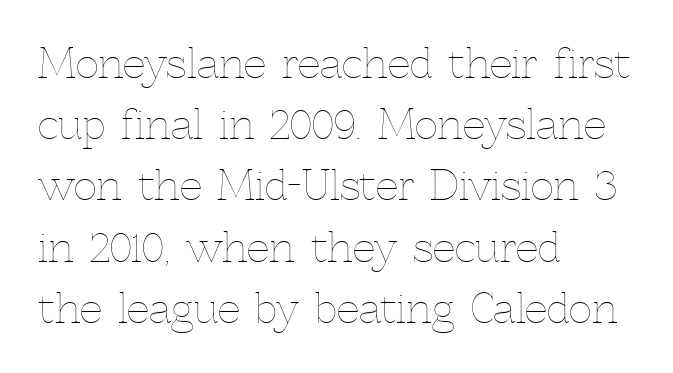
Q: Is the text bold? A: No.
Q: Is the text italic (slanted)? A: No, it is upright.
Q: Is the text underlined? A: No.
Q: How is the paragraph aligned? A: Left-aligned.
Q: Is the spacing between letters normal or unusually wide? A: Normal.
Q: Is the spacing between lines tight, normal or loose? A: Normal.
Q: Width (condensed, normal, or wide)? A: Normal.
Q: x-height? A: Medium.
Q: Monospaced? A: No.
